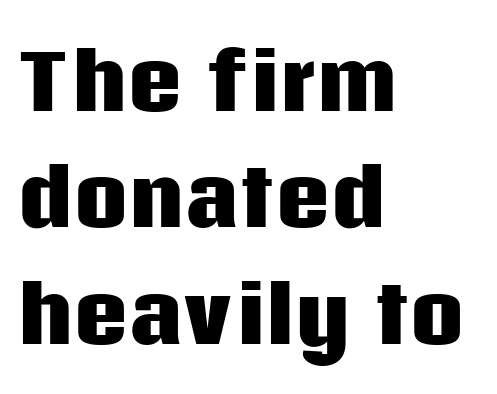
Q: Is the text bold? A: Yes.
Q: Is the text italic (slanted)? A: No, it is upright.
Q: Is the typeface a serif or a sans-serif typeface? A: Sans-serif.
Q: Is the text underlined? A: No.
Q: How is the paragraph aligned? A: Left-aligned.
Q: Is the spacing between letters normal or unusually wide? A: Normal.
Q: Is the spacing between lines tight, normal or loose? A: Normal.
Q: Width (condensed, normal, or wide)? A: Normal.
Q: Stroke contrast? A: Low.
Q: x-height? A: Large.
Q: Monospaced? A: No.
